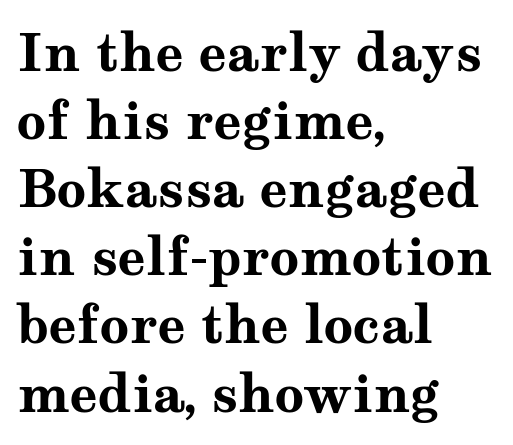
{"serif": "yes", "italic": "no", "bold": "yes", "weight": "bold", "width": "wide", "stroke_contrast": "medium", "x_height": "medium", "monospaced": "no", "underline": "no", "align": "left", "line_spacing": "normal", "line_spacing_ratio": 1.31, "letter_spacing": "normal", "letter_spacing_em": 0.0, "glyph_px": 52}
